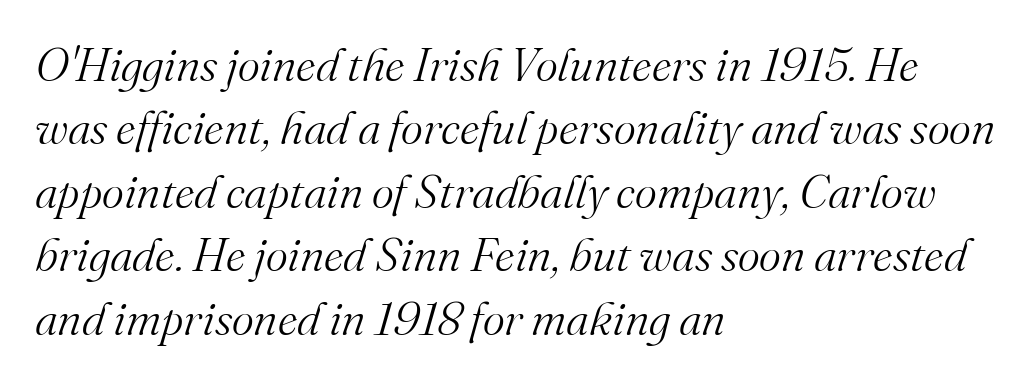
Q: Is the text bold? A: No.
Q: Is the text italic (slanted)? A: Yes, it leans right by about 16 degrees.
Q: Is the typeface a serif or a sans-serif typeface? A: Serif.
Q: Is the text underlined? A: No.
Q: How is the paragraph aligned? A: Left-aligned.
Q: Is the spacing between letters normal or unusually wide? A: Normal.
Q: Is the spacing between lines tight, normal or loose? A: Normal.
Q: Width (condensed, normal, or wide)? A: Normal.
Q: Stroke contrast? A: Medium.
Q: x-height? A: Small.
Q: Monospaced? A: No.
